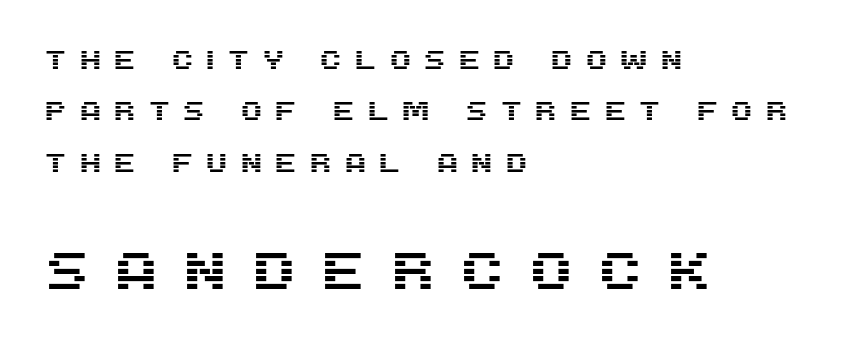
Q: Is the text italic (slanted)? A: No, it is upright.
Q: Is the typeface a serif or a sans-serif typeface? A: Sans-serif.
Q: Is the text underlined? A: No.
Q: How is the paragraph aligned? A: Left-aligned.
Q: Is the spacing between letters normal or unusually wide? A: Unusually wide.
Q: Is the spacing between lines tight, normal or loose? A: Loose.
Q: Which block of text is set in a larger size, the first (top) or the second (bottom)? A: The second (bottom) one.
Q: Width (condensed, normal, or wide)? A: Normal.
Q: Stroke contrast? A: Medium.
Q: x-height? A: Large.
Q: Monospaced? A: No.
